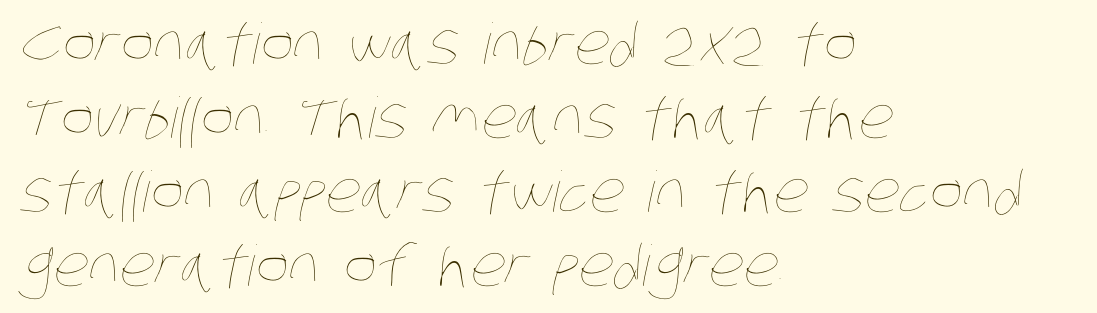
The area under the type is left untouched. The strokes carry an ordinary text weight at most. In terms of leading, this rendering sits right in the middle. Honestly, the letter spacing is just normal — you wouldn't notice it. A classic flush-left, rag-right setting is used for this passage.
